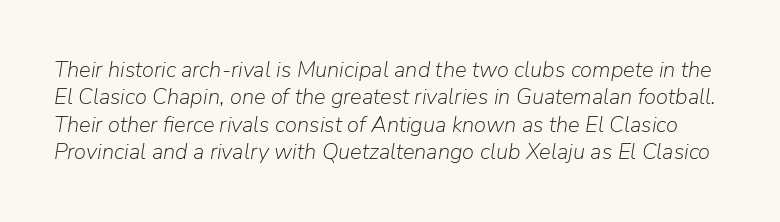
Q: Is the text bold? A: No.
Q: Is the text italic (slanted)? A: Yes, it leans right by about 9 degrees.
Q: Is the text underlined? A: No.
Q: Is the spacing between letters normal or unusually wide? A: Normal.
Q: Is the spacing between lines tight, normal or loose? A: Normal.
